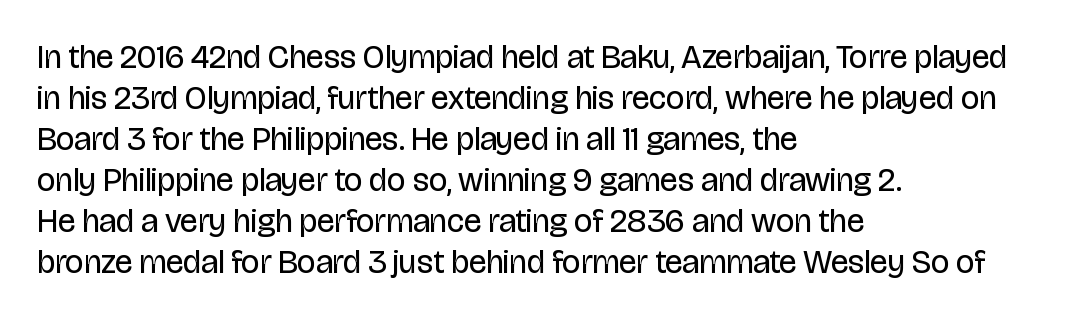
Q: Is the text bold? A: No.
Q: Is the text italic (slanted)? A: No, it is upright.
Q: Is the typeface a serif or a sans-serif typeface? A: Sans-serif.
Q: Is the text underlined? A: No.
Q: How is the paragraph aligned? A: Left-aligned.
Q: Is the spacing between letters normal or unusually wide? A: Normal.
Q: Width (condensed, normal, or wide)? A: Condensed.
Q: Stroke contrast? A: Low.
Q: x-height? A: Large.
Q: Monospaced? A: No.
